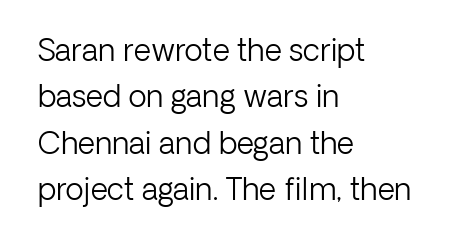
{"serif": "no", "italic": "no", "bold": "no", "weight": "light", "width": "normal", "stroke_contrast": "low", "x_height": "medium", "monospaced": "no", "underline": "no", "align": "left", "line_spacing": "normal", "line_spacing_ratio": 1.55, "letter_spacing": "normal", "letter_spacing_em": 0.0, "glyph_px": 30}
